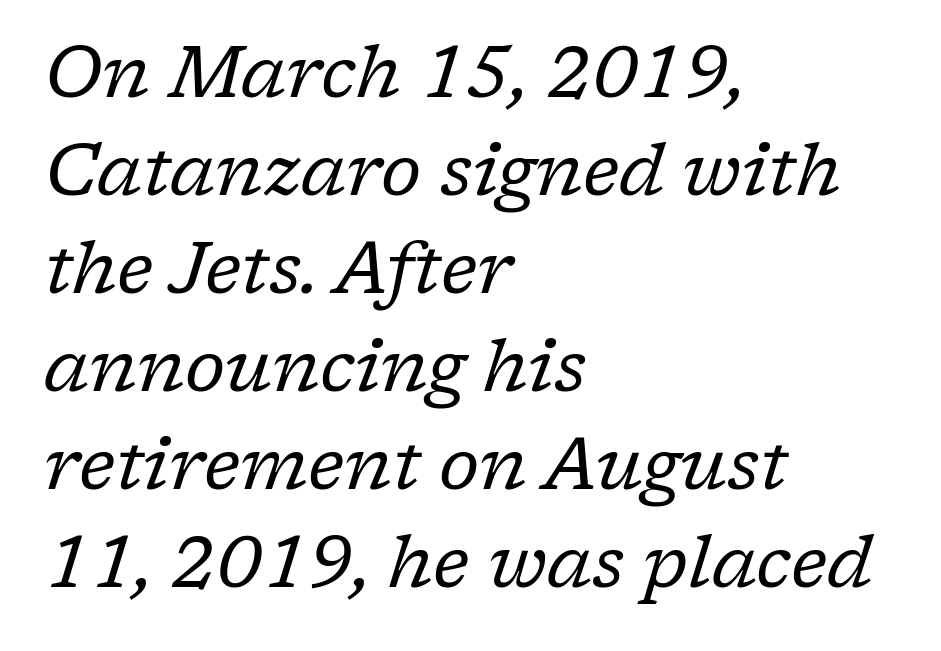
The image shows 72 px regular-weight serif type, italic (leaning right); set left-aligned, normal line spacing (1.36x), normal letter spacing, not underlined; low stroke contrast and a medium x-height.
